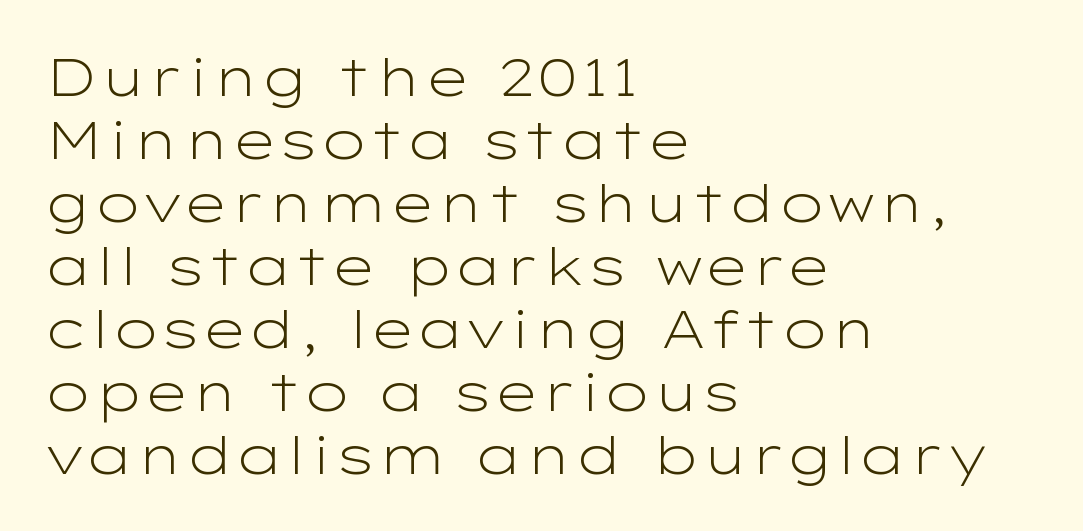
Q: Is the text bold? A: No.
Q: Is the text italic (slanted)? A: No, it is upright.
Q: Is the typeface a serif or a sans-serif typeface? A: Sans-serif.
Q: Is the text underlined? A: No.
Q: How is the paragraph aligned? A: Left-aligned.
Q: Is the spacing between letters normal or unusually wide? A: Normal.
Q: Width (condensed, normal, or wide)? A: Wide.
Q: Stroke contrast? A: Low.
Q: x-height? A: Medium.
Q: Monospaced? A: No.
